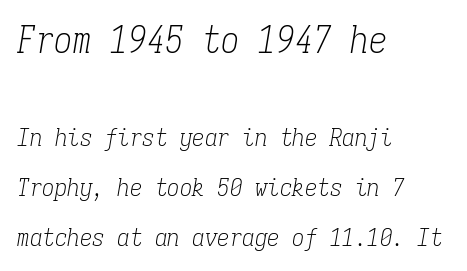
Q: Is the text bold? A: No.
Q: Is the text italic (slanted)? A: Yes, it leans right by about 9 degrees.
Q: Is the typeface a serif or a sans-serif typeface? A: Serif.
Q: Is the text underlined? A: No.
Q: How is the paragraph aligned? A: Left-aligned.
Q: Is the spacing between letters normal or unusually wide? A: Normal.
Q: Is the spacing between lines tight, normal or loose? A: Loose.
Q: Which block of text is set in a larger size, the first (top) or the second (bottom)? A: The first (top) one.
Q: Width (condensed, normal, or wide)? A: Condensed.
Q: Stroke contrast? A: Low.
Q: x-height? A: Medium.
Q: Monospaced? A: Yes.
